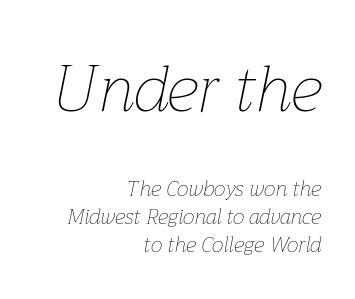
The image shows 64 px thin type, italic (leaning right); set right-aligned, normal line spacing (1.33x), normal letter spacing, not underlined; the first (top) block is 3.05x larger; low stroke contrast and a medium x-height.
